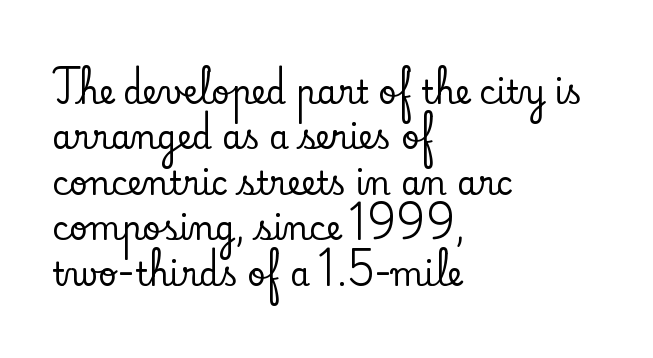
Rendered with straight, roman letterforms. Proportional: the letters do not fall into vertical columns. The ragged edge is on the right, which tells us the setting is flush left. What kind of face is this? One with serifs. Standard letterfit; no display-style spreading of the glyphs.
